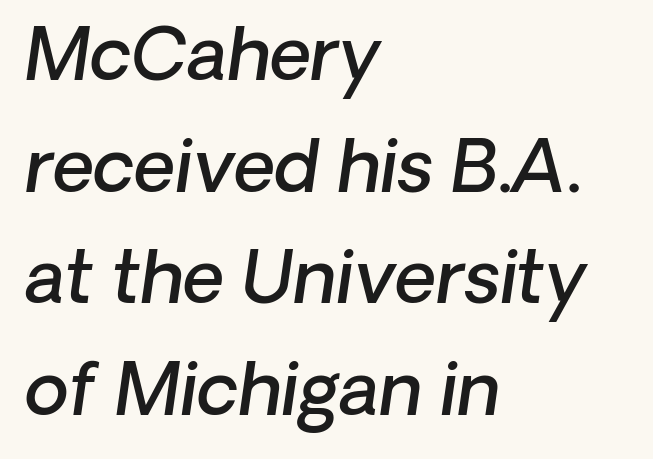
{"serif": "no", "bold": "semi", "weight": "semibold", "width": "normal", "stroke_contrast": "low", "x_height": "medium", "monospaced": "no", "underline": "no", "align": "left", "line_spacing": "normal", "line_spacing_ratio": 1.55, "letter_spacing": "normal", "letter_spacing_em": 0.0, "glyph_px": 72}
